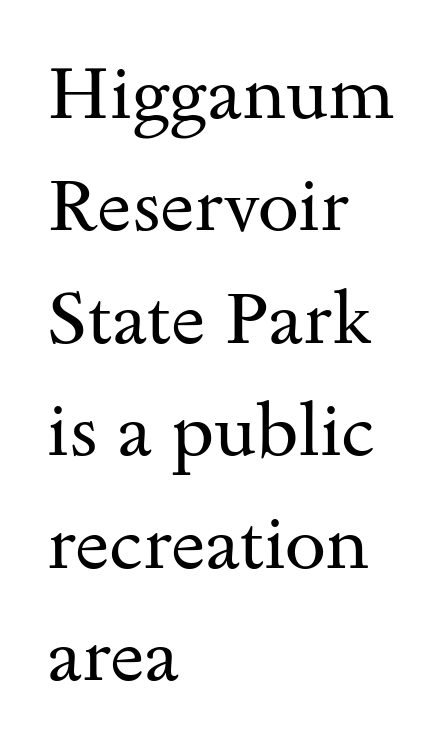
Q: Is the text bold? A: No.
Q: Is the text italic (slanted)? A: No, it is upright.
Q: Is the typeface a serif or a sans-serif typeface? A: Serif.
Q: Is the text underlined? A: No.
Q: How is the paragraph aligned? A: Left-aligned.
Q: Is the spacing between letters normal or unusually wide? A: Normal.
Q: Is the spacing between lines tight, normal or loose? A: Normal.
Q: Width (condensed, normal, or wide)? A: Wide.
Q: Stroke contrast? A: Medium.
Q: x-height? A: Small.
Q: Monospaced? A: No.
